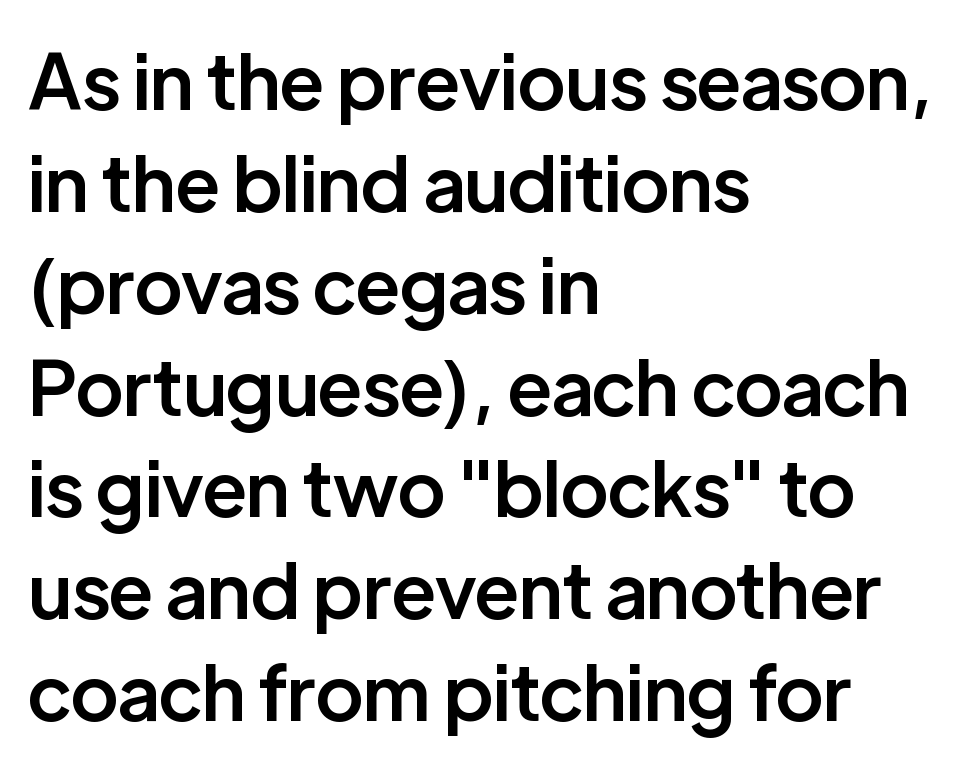
Semibold letterforms, between regular and bold. Unmarked baselines from the first word to the last. The face used here is rendered with its standard letterfit. Short and long lines alike share a common starting point at left. Does the leading feel generous? No, just average.
